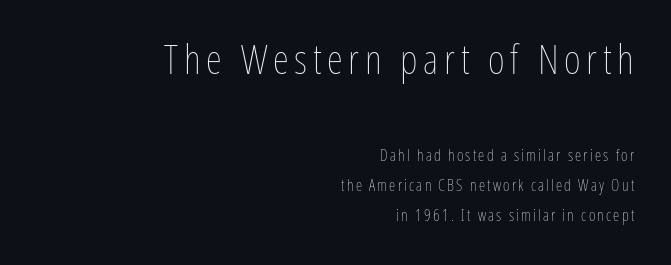
The image shows 41 px thin, condensed type, upright; set right-aligned, line spacing 1.86x, not underlined; the first (top) block is 2.56x larger; low stroke contrast and a medium x-height.
